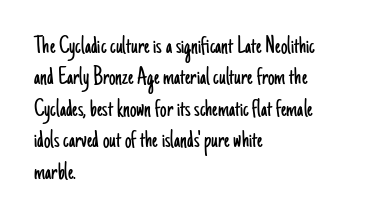
{"italic": "no", "bold": "no", "underline": "no", "align": "left", "line_spacing_ratio": 1.21, "letter_spacing": "normal", "letter_spacing_em": 0.0, "glyph_px": 26}
